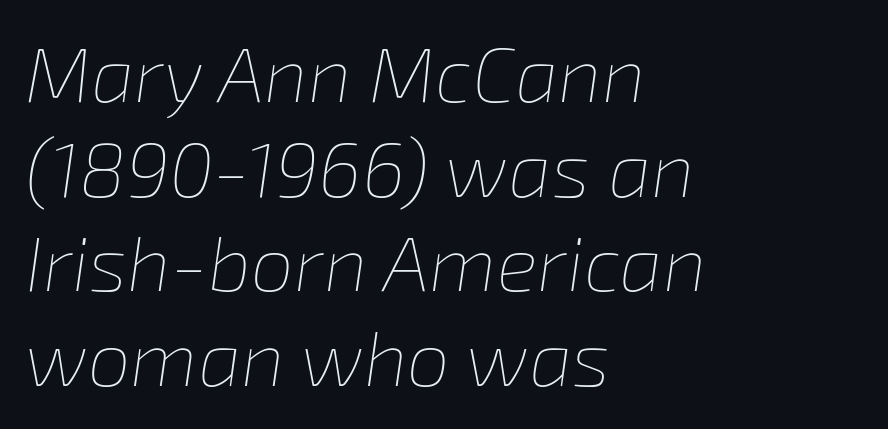
The image shows 77 px thin type, italic (leaning right); set left-aligned, line spacing 1.23x, normal letter spacing, not underlined; low stroke contrast and a medium x-height.
